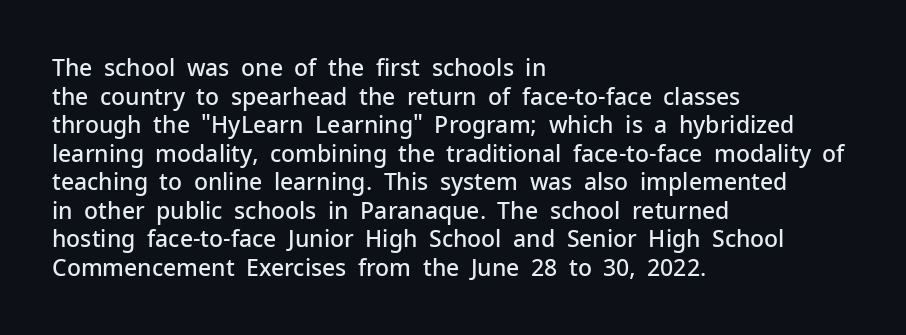
The passage shown is not underscored anywhere. On the weight axis this lands at semibold, roughly 600. Nothing unusual about the tracking: characters are spaced as the font intends. This is roman type, the default non-slanted kind. The paragraph has a hard left edge and a soft right edge.
